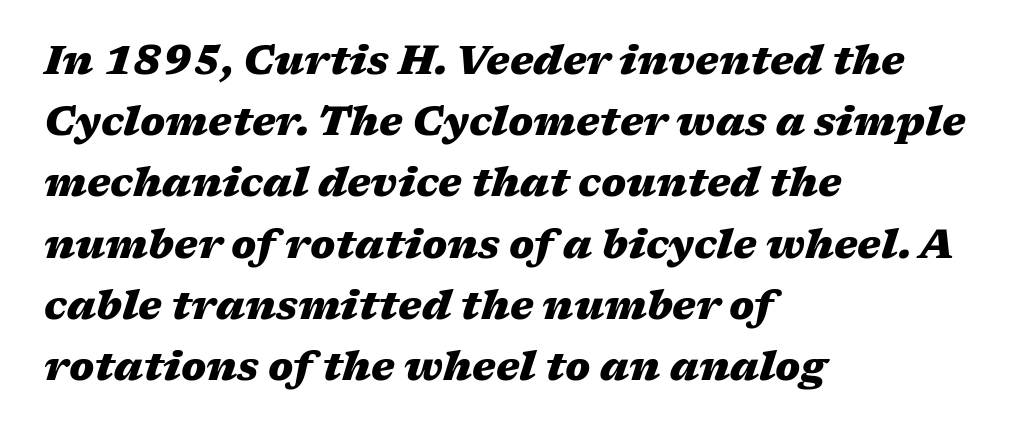
There's an unmistakable incline to the writing here. Here the designer chose a conventional face with non-uniform glyph widths. The designer left line spacing at the default. The face used here is rendered with its standard letterfit. The glyphs are unaccompanied by any horizontal stroke below them.
